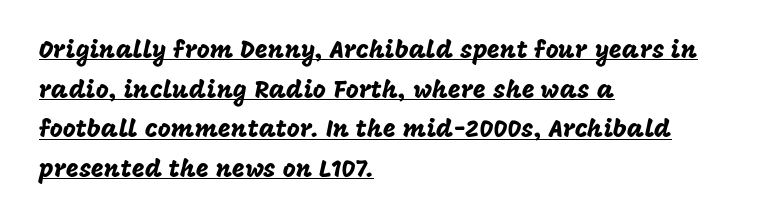
Q: Is the text italic (slanted)? A: Yes.
Q: Is the text underlined? A: Yes.
Q: How is the paragraph aligned? A: Left-aligned.
Q: Is the spacing between letters normal or unusually wide? A: Normal.
Q: Is the spacing between lines tight, normal or loose? A: Normal.
